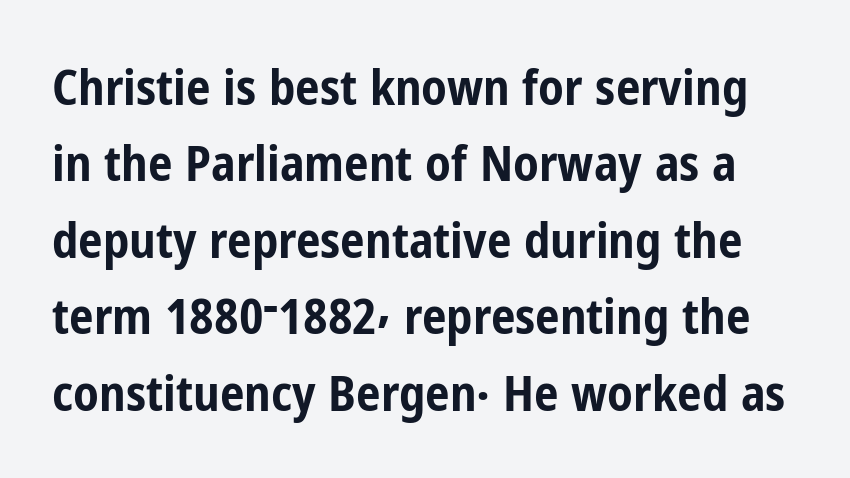
The image shows 49 px bold, condensed sans-serif type, upright; set normal line spacing (1.56x), normal letter spacing, not underlined; low stroke contrast and a medium x-height.
